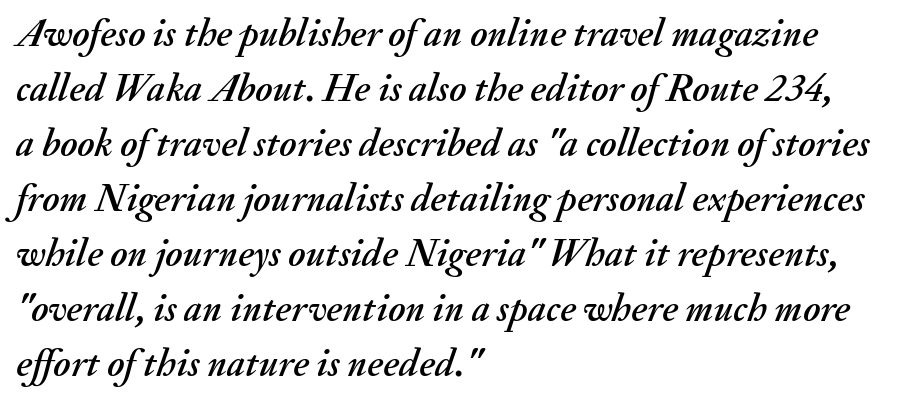
The image shows 39 px text type, italic (leaning right); set left-aligned, normal line spacing (1.41x), normal letter spacing, not underlined; medium stroke contrast and a small x-height.
